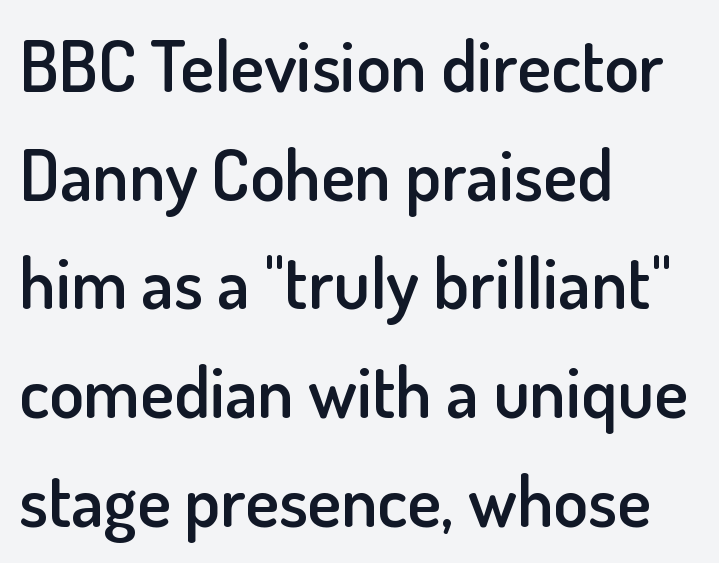
The image shows 71 px semibold sans-serif type, upright; set left-aligned, normal line spacing (1.53x), normal letter spacing, not underlined; low stroke contrast and a small x-height.
